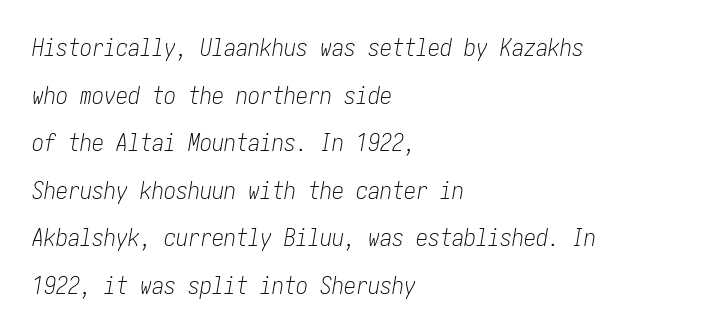
Students, observe: this is what heavily led, spacious text looks like. Observe the ordinary spacing: letters are neighbours, not strangers. Typeset ragged right — the left edge is the straight one. Heft: none added — not bold. Check the space under the baseline: it is left empty.
